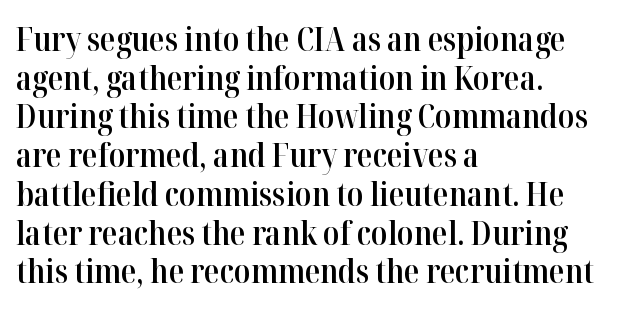
Each word holds together tightly as a unit, with standard inter-letter gaps. A typesetter would call this proportional, since set widths differ per character. Weight check: semibold — heavier than regular, not quite bold. Unlike italic type, these characters show no tilt at all. Left-aligned paragraph, ragged on the right.
